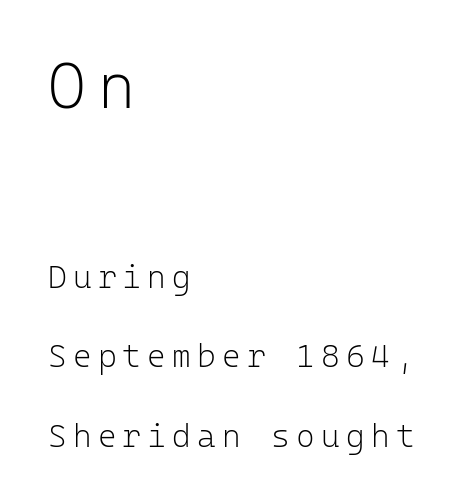
The image shows 64 px light sans-serif type, upright, monospaced; set left-aligned, loose line spacing (2.48x), not underlined; the first (top) block is 2.0x larger; low stroke contrast and a medium x-height.
